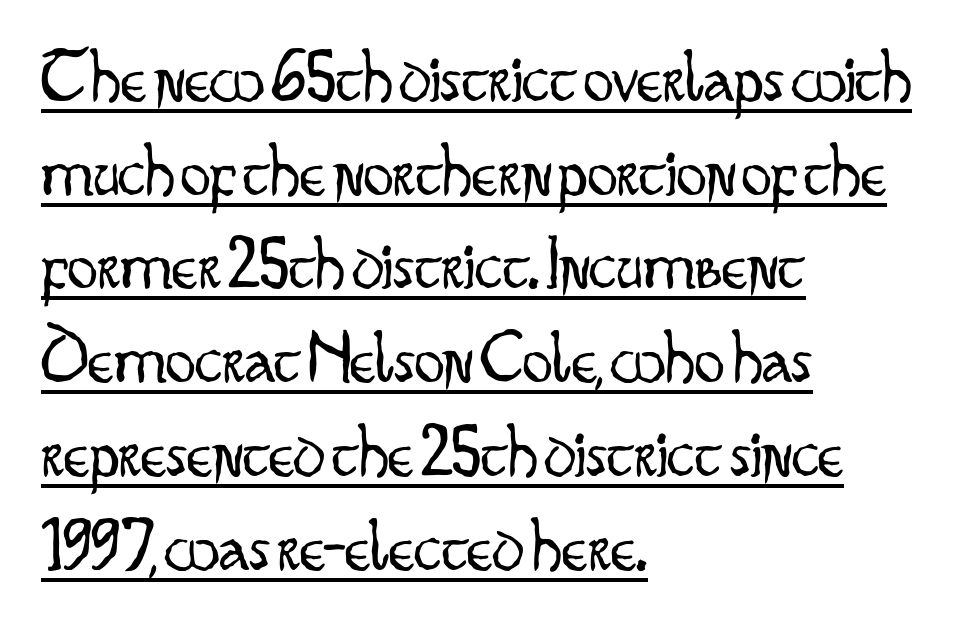
The lines are quadded left. The rendering uses a moderate line-height, typical for paragraphs. Rendered with straight, roman letterforms. The glyphs are accompanied by a horizontal stroke just below them. Weight: regular or lighter. The letters carry no serifs — their stems end cleanly without finishing strokes.
